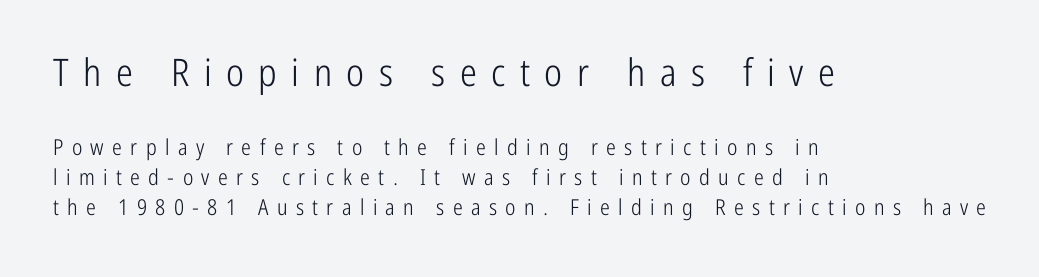
{"serif": "no", "italic": "no", "bold": "no", "weight": "light", "width": "condensed", "stroke_contrast": "low", "x_height": "medium", "monospaced": "no", "underline": "no", "align": "left", "line_spacing": "normal", "line_spacing_ratio": 1.36, "letter_spacing": "wide", "letter_spacing_em": 0.38, "larger_block": "first", "size_ratio": 1.73, "glyph_px": 38}
